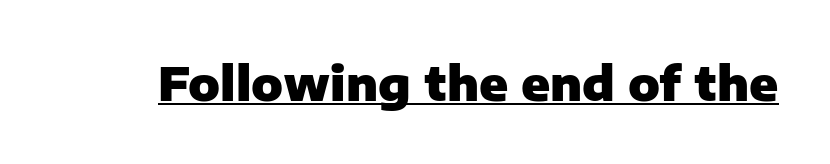
Each letter keeps its own natural width here, so spacing adapts to shape. The rendering shows plain stroke endings on the letterforms — a sans-serif design. Vertical strokes here are truly vertical. Glance below the letters and you will spot a drawn line. Is the letter spacing exaggerated? No — it looks like the ordinary default.
